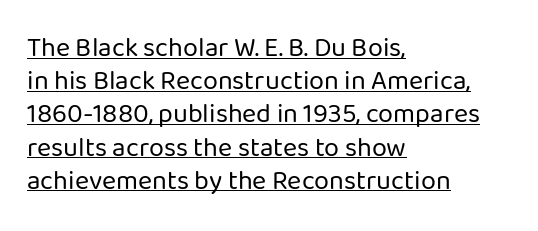
The image shows 27 px text type, upright; set left-aligned, line spacing 1.23x, normal letter spacing, underlined.
